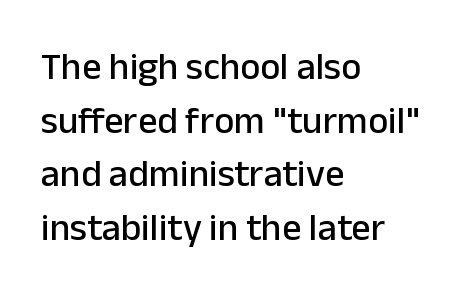
The image shows 38 px sans-serif type, upright; set left-aligned, normal line spacing (1.41x), normal letter spacing, not underlined; low stroke contrast and a medium x-height.
